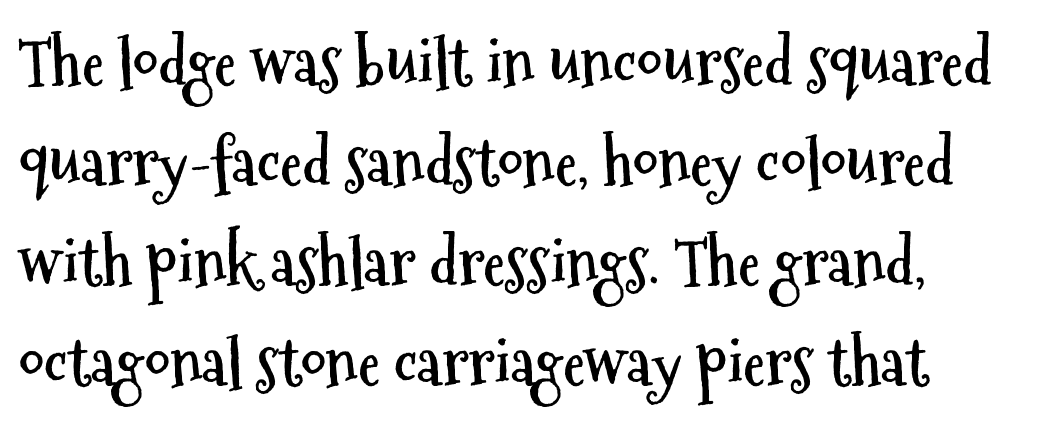
Each letter keeps its own natural width here, so spacing adapts to shape. These lines sit exactly where default settings would place them. Each row of text sits above clean, open space. The type family on display is of the sans-serif kind. Tracking value appears to be zero — textbook default spacing. Vertical strokes here are truly vertical.
